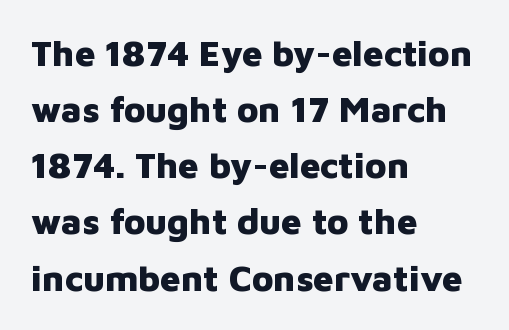
Quick note: underline off. Posture: upright roman. A student would call this left alignment; a typographer would say flush left, rag right. Is there much room between lines? A standard amount, neither cramped nor airy. These lines are rendered in a variable-pitch font. I'd call this a sans setting — the letters go barefoot.
